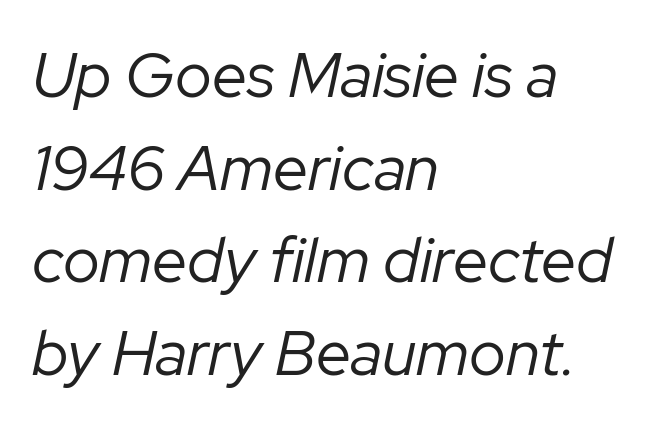
The image shows 63 px regular-weight type, italic (leaning right); set left-aligned, normal line spacing (1.47x), normal letter spacing, not underlined; low stroke contrast and a medium x-height.
